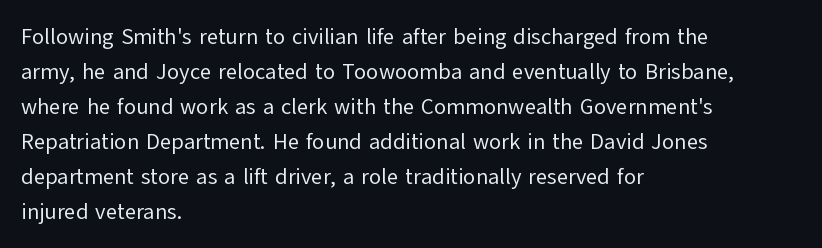
The image shows 22 px text type, upright; set left-aligned, normal line spacing (1.59x), normal letter spacing, not underlined.
